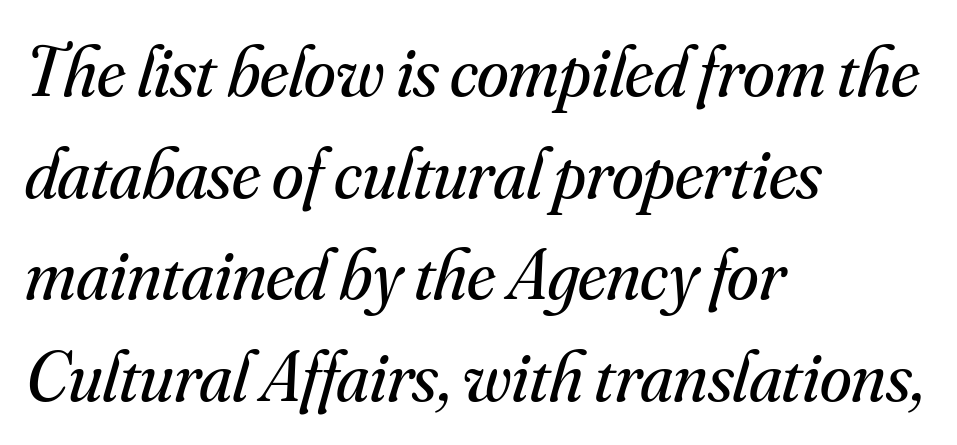
{"serif": "yes", "italic": "yes", "lean": "right", "slant_degrees": 16, "bold": "no", "weight": "regular", "width": "normal", "stroke_contrast": "medium", "x_height": "small", "monospaced": "no", "underline": "no", "align": "left", "line_spacing": "normal", "line_spacing_ratio": 1.41, "letter_spacing": "normal", "letter_spacing_em": 0.0, "glyph_px": 72}
